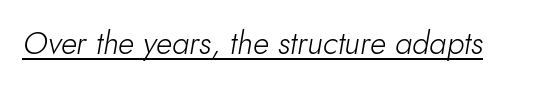
Q: Is the text bold? A: No.
Q: Is the text italic (slanted)? A: Yes, it leans right by about 10 degrees.
Q: Is the text underlined? A: Yes.
Q: Is the spacing between letters normal or unusually wide? A: Normal.
Q: Width (condensed, normal, or wide)? A: Normal.
Q: Stroke contrast? A: Low.
Q: x-height? A: Small.
Q: Monospaced? A: No.
